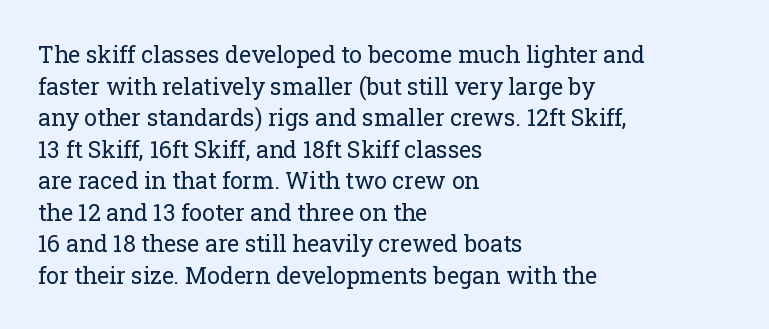
Q: Is the text bold? A: No.
Q: Is the text italic (slanted)? A: No, it is upright.
Q: Is the text underlined? A: No.
Q: How is the paragraph aligned? A: Left-aligned.
Q: Is the spacing between letters normal or unusually wide? A: Normal.
Q: Is the spacing between lines tight, normal or loose? A: Normal.
